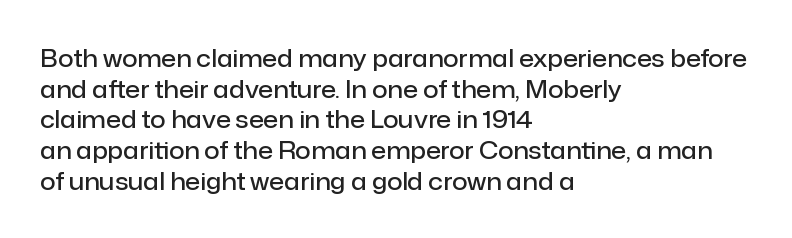
Each word holds together tightly as a unit, with standard inter-letter gaps. Check the space under the baseline: it is left empty. The paragraph has a hard left edge and a soft right edge. Posture: straight, roman, zero tilt. The vertical gap from one line to the next is medium. Notice the strokes are somewhat thickened but not fully heavy: this is a semibold.
